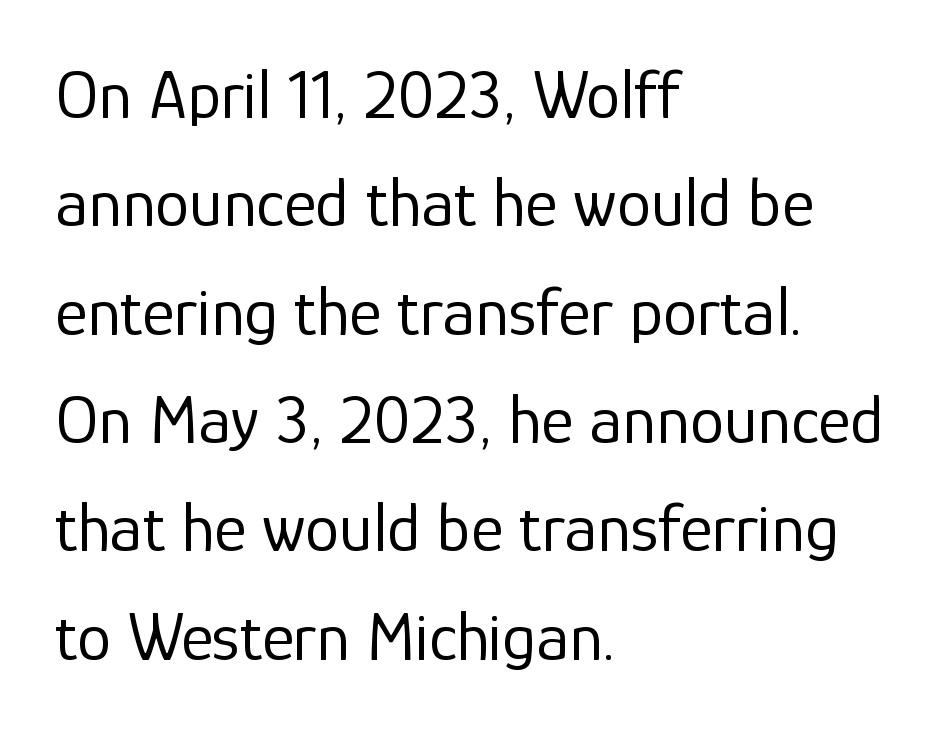
Q: Is the text bold? A: No.
Q: Is the text italic (slanted)? A: No, it is upright.
Q: Is the typeface a serif or a sans-serif typeface? A: Sans-serif.
Q: Is the text underlined? A: No.
Q: How is the paragraph aligned? A: Left-aligned.
Q: Is the spacing between letters normal or unusually wide? A: Normal.
Q: Is the spacing between lines tight, normal or loose? A: Normal.
Q: Width (condensed, normal, or wide)? A: Normal.
Q: Stroke contrast? A: Low.
Q: x-height? A: Medium.
Q: Monospaced? A: No.
